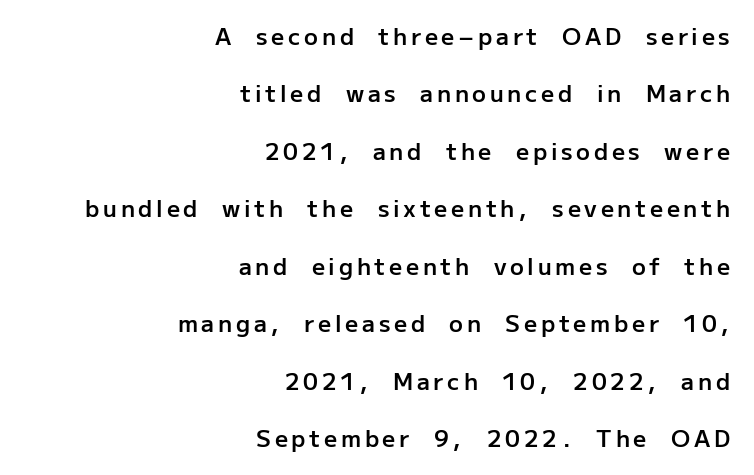
{"italic": "no", "bold": "semi", "underline": "no", "align": "right", "line_spacing": "loose", "line_spacing_ratio": 2.5, "glyph_px": 23}
